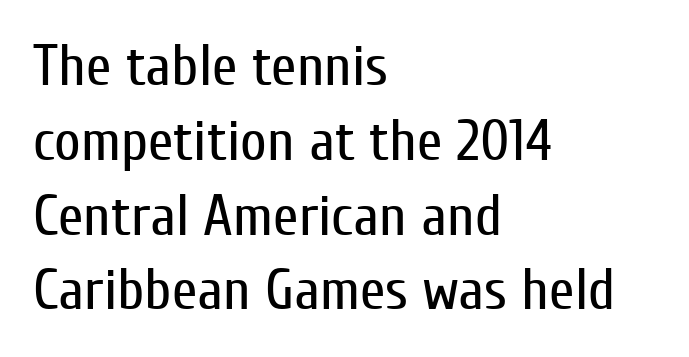
Rule under the text: the space is simply empty. Here the designer chose a conventional face with non-uniform glyph widths. Stroke mass is kept to a normal reading level or below. These lines are set flush left with a ragged right edge.
